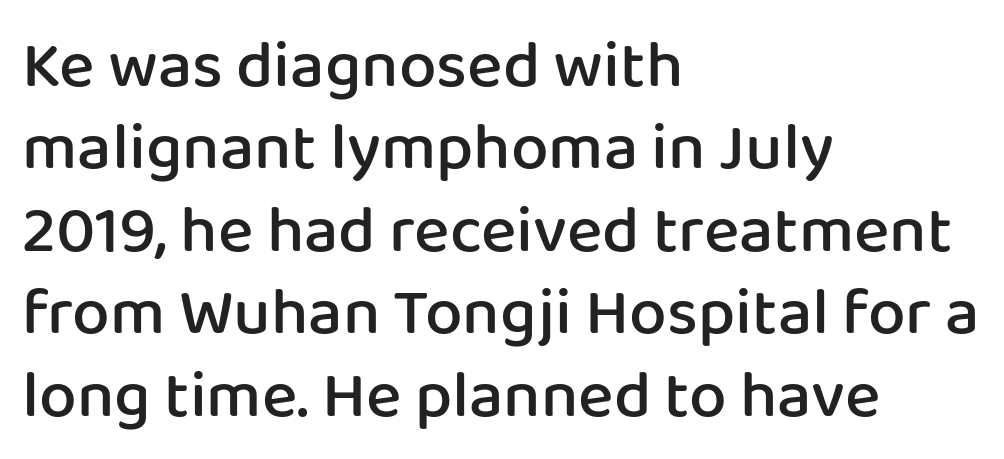
The image shows 67 px semibold sans-serif type, upright; set left-aligned, line spacing 1.23x, normal letter spacing, not underlined; low stroke contrast and a medium x-height.
